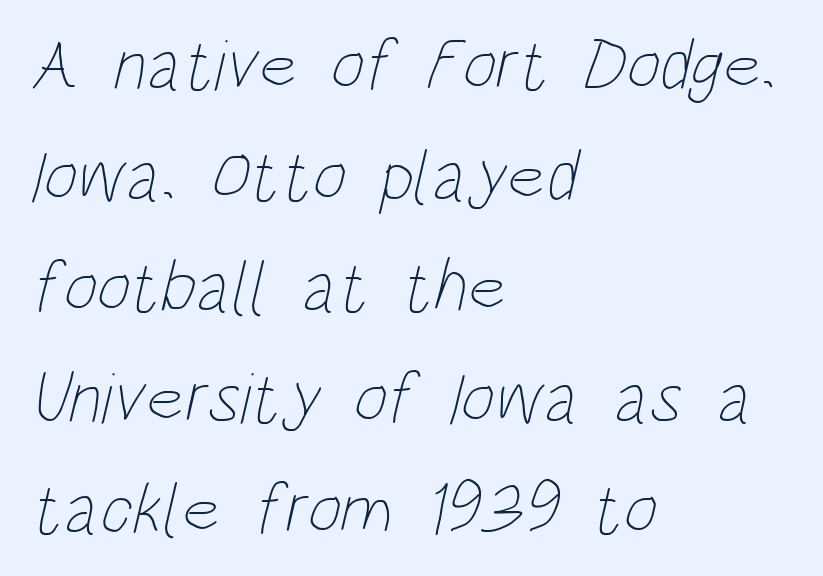
The image shows 73 px thin, condensed type; set left-aligned, normal line spacing (1.52x), normal letter spacing, not underlined; low stroke contrast and a large x-height.
